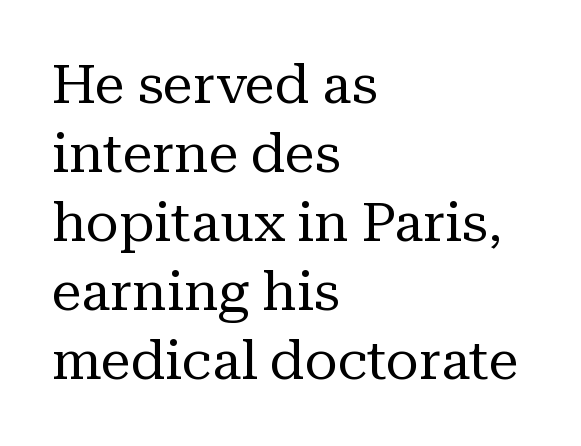
Q: Is the text bold? A: No.
Q: Is the text italic (slanted)? A: No, it is upright.
Q: Is the typeface a serif or a sans-serif typeface? A: Serif.
Q: Is the text underlined? A: No.
Q: How is the paragraph aligned? A: Left-aligned.
Q: Is the spacing between letters normal or unusually wide? A: Normal.
Q: Is the spacing between lines tight, normal or loose? A: Normal.
Q: Width (condensed, normal, or wide)? A: Normal.
Q: Stroke contrast? A: Medium.
Q: x-height? A: Medium.
Q: Monospaced? A: No.
